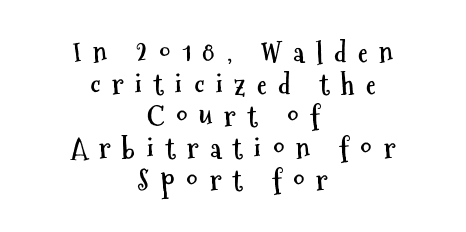
{"serif": "no", "italic": "no", "bold": "yes", "weight": "semibold", "width": "condensed", "stroke_contrast": "medium", "x_height": "medium", "monospaced": "no", "underline": "no", "align": "center", "line_spacing": "tight", "line_spacing_ratio": 1.14, "letter_spacing": "wide", "letter_spacing_em": 0.41, "glyph_px": 28}
